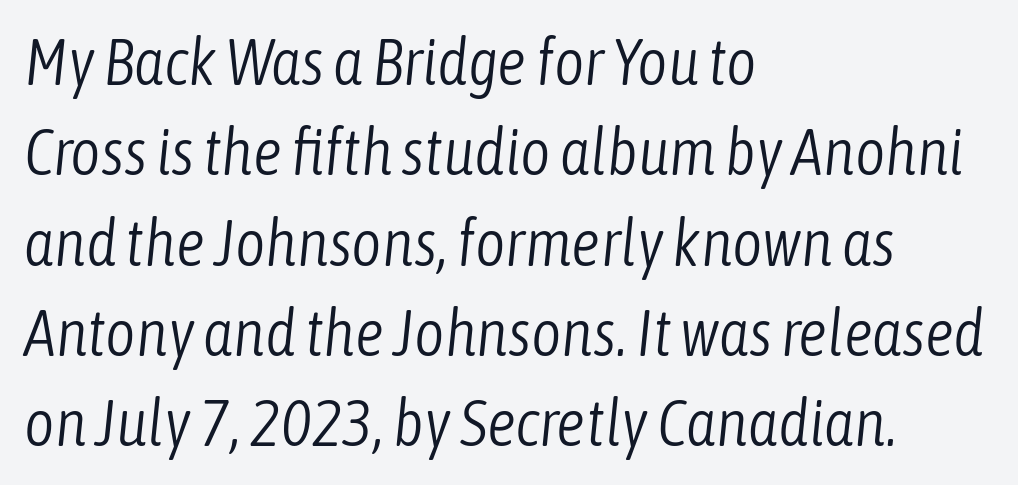
Q: Is the text bold? A: No.
Q: Is the text italic (slanted)? A: Yes, it leans right by about 6 degrees.
Q: Is the text underlined? A: No.
Q: How is the paragraph aligned? A: Left-aligned.
Q: Is the spacing between letters normal or unusually wide? A: Normal.
Q: Is the spacing between lines tight, normal or loose? A: Normal.
Q: Width (condensed, normal, or wide)? A: Condensed.
Q: Stroke contrast? A: Low.
Q: x-height? A: Medium.
Q: Monospaced? A: No.
